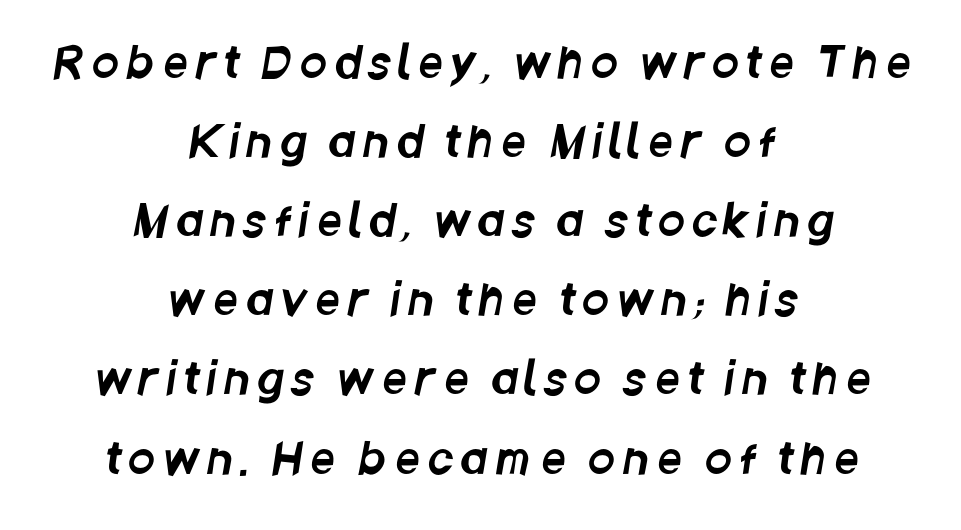
The image shows 43 px condensed sans-serif type; set centered, line spacing 1.84x, not underlined; low stroke contrast and a large x-height.
